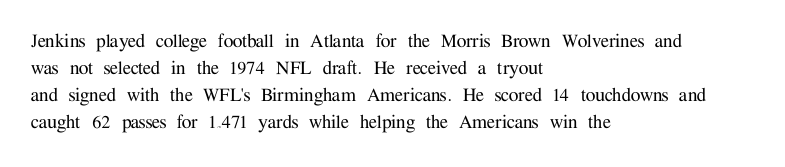
The horizontal fit of the characters is conventional and even. The typesetter chose a ragged-right arrangement here. Upright lettering throughout. The specimen omits any rule beneath the text block's lines.
